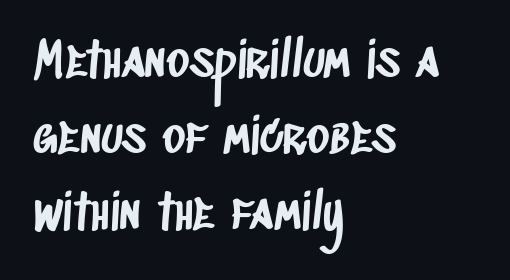
Notice how descenders clear the ascenders below comfortably — that's standard leading. The rendering anchors every line to the left-hand side. Here the designer chose a conventional face with non-uniform glyph widths. What stands out about the letter spacing? Nothing — it is the standard amount. Each letter's strokes conclude bluntly, with no projecting serifs.
